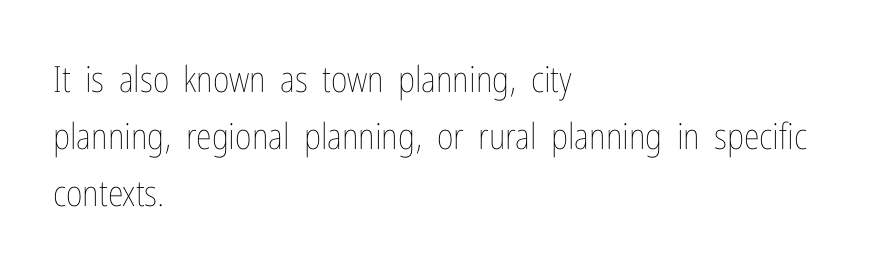
Q: Is the text bold? A: No.
Q: Is the text italic (slanted)? A: No, it is upright.
Q: Is the text underlined? A: No.
Q: How is the paragraph aligned? A: Left-aligned.
Q: Is the spacing between letters normal or unusually wide? A: Normal.
Q: Is the spacing between lines tight, normal or loose? A: Normal.
Q: Width (condensed, normal, or wide)? A: Condensed.
Q: Stroke contrast? A: Low.
Q: x-height? A: Medium.
Q: Monospaced? A: No.
